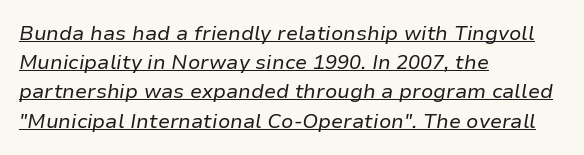
Q: Is the text bold? A: No.
Q: Is the text italic (slanted)? A: Yes, it leans right by about 9 degrees.
Q: Is the text underlined? A: Yes.
Q: How is the paragraph aligned? A: Left-aligned.
Q: Is the spacing between letters normal or unusually wide? A: Normal.
Q: Is the spacing between lines tight, normal or loose? A: Normal.
